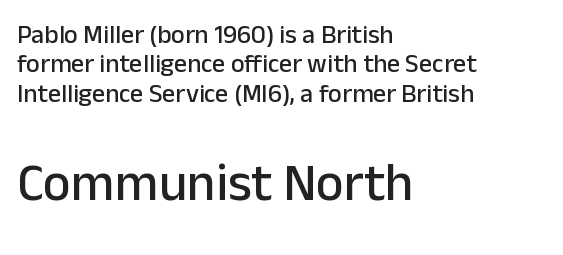
Q: Is the text italic (slanted)? A: No, it is upright.
Q: Is the typeface a serif or a sans-serif typeface? A: Sans-serif.
Q: Is the text underlined? A: No.
Q: How is the paragraph aligned? A: Left-aligned.
Q: Is the spacing between letters normal or unusually wide? A: Normal.
Q: Is the spacing between lines tight, normal or loose? A: Tight.
Q: Which block of text is set in a larger size, the first (top) or the second (bottom)? A: The second (bottom) one.
Q: Width (condensed, normal, or wide)? A: Normal.
Q: Stroke contrast? A: Low.
Q: x-height? A: Medium.
Q: Monospaced? A: No.
